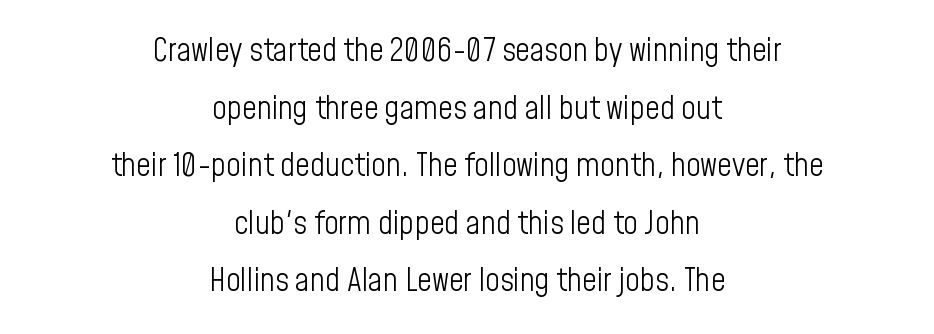
{"serif": "no", "italic": "no", "bold": "no", "weight": "light", "width": "condensed", "stroke_contrast": "low", "x_height": "medium", "monospaced": "no", "underline": "no", "align": "center", "line_spacing_ratio": 1.8, "letter_spacing": "normal", "letter_spacing_em": 0.0, "glyph_px": 32}
